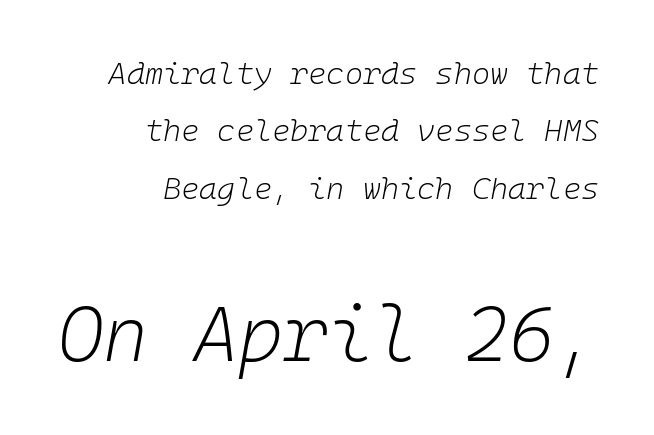
Q: Is the text bold? A: No.
Q: Is the text italic (slanted)? A: Yes, it leans right by about 10 degrees.
Q: Is the text underlined? A: No.
Q: How is the paragraph aligned? A: Right-aligned.
Q: Is the spacing between letters normal or unusually wide? A: Normal.
Q: Which block of text is set in a larger size, the first (top) or the second (bottom)? A: The second (bottom) one.
Q: Width (condensed, normal, or wide)? A: Normal.
Q: Stroke contrast? A: Low.
Q: x-height? A: Medium.
Q: Monospaced? A: Yes.
